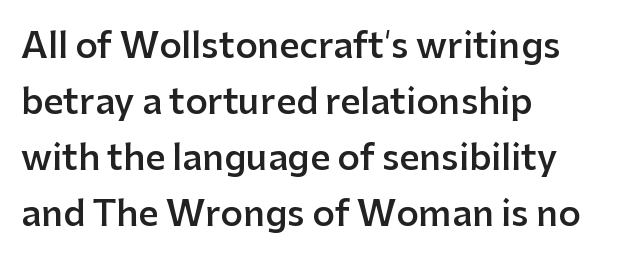
Q: Is the text bold? A: Semi-bold.
Q: Is the text italic (slanted)? A: No, it is upright.
Q: Is the typeface a serif or a sans-serif typeface? A: Sans-serif.
Q: Is the text underlined? A: No.
Q: How is the paragraph aligned? A: Left-aligned.
Q: Is the spacing between letters normal or unusually wide? A: Normal.
Q: Is the spacing between lines tight, normal or loose? A: Normal.
Q: Width (condensed, normal, or wide)? A: Normal.
Q: Stroke contrast? A: Low.
Q: x-height? A: Medium.
Q: Monospaced? A: No.
